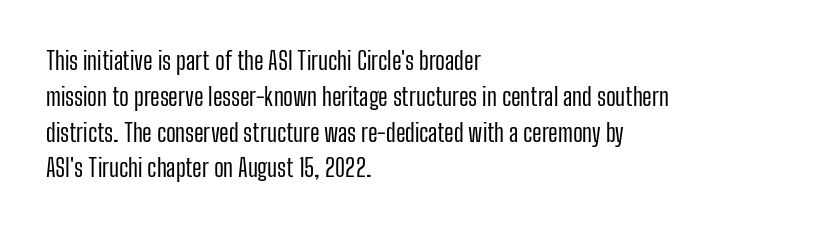
The image shows 24 px text type, upright; set left-aligned, normal line spacing (1.49x), normal letter spacing, not underlined.
